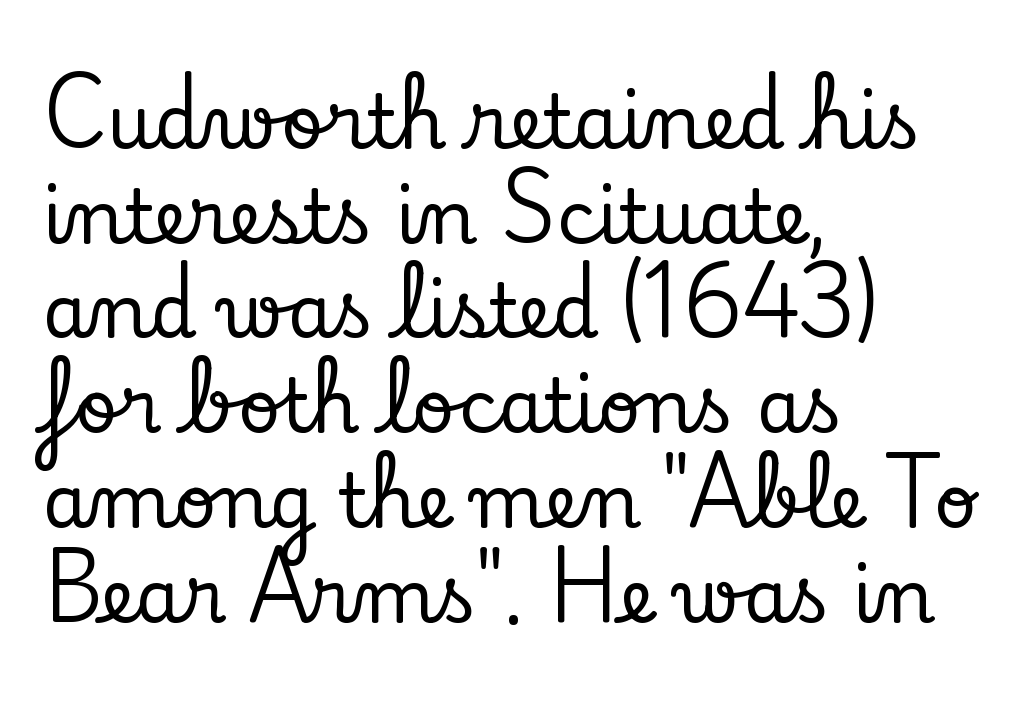
The image shows 74 px text type, upright; set left-aligned, normal line spacing (1.28x), normal letter spacing, not underlined; low stroke contrast and a small x-height.
